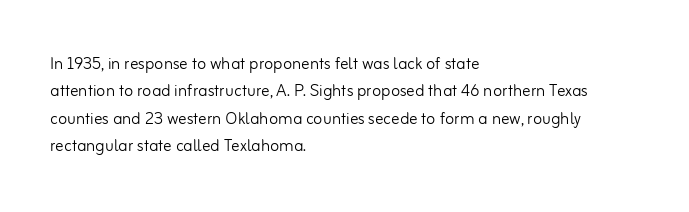
Q: Is the text bold? A: No.
Q: Is the text italic (slanted)? A: No, it is upright.
Q: Is the text underlined? A: No.
Q: How is the paragraph aligned? A: Left-aligned.
Q: Is the spacing between letters normal or unusually wide? A: Normal.
Q: Is the spacing between lines tight, normal or loose? A: Normal.
